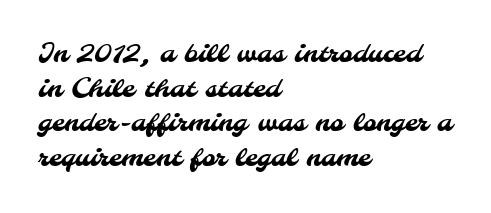
The image shows 26 px text type; set left-aligned, normal line spacing (1.33x), normal letter spacing, not underlined.
